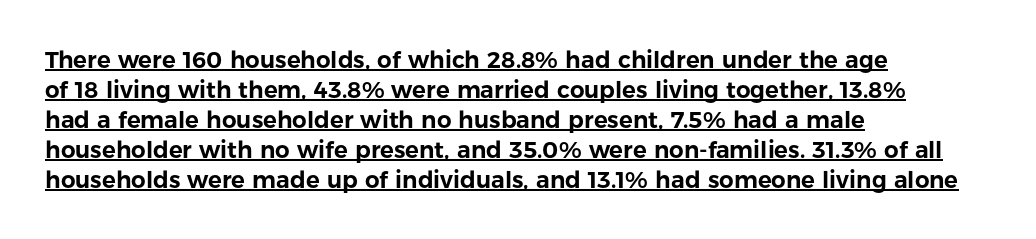
Q: Is the text italic (slanted)? A: No, it is upright.
Q: Is the text underlined? A: Yes.
Q: How is the paragraph aligned? A: Left-aligned.
Q: Is the spacing between letters normal or unusually wide? A: Normal.
Q: Is the spacing between lines tight, normal or loose? A: Normal.
